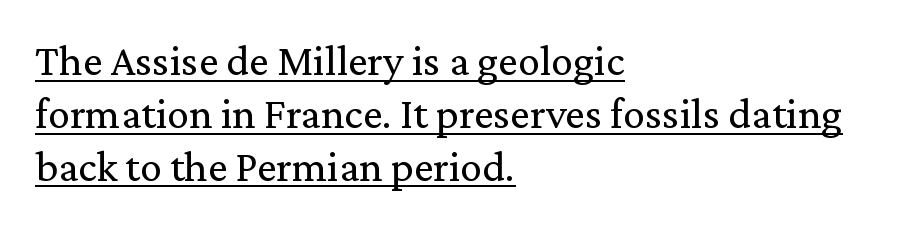
Q: Is the text bold? A: No.
Q: Is the text italic (slanted)? A: No, it is upright.
Q: Is the typeface a serif or a sans-serif typeface? A: Serif.
Q: Is the text underlined? A: Yes.
Q: How is the paragraph aligned? A: Left-aligned.
Q: Is the spacing between letters normal or unusually wide? A: Normal.
Q: Width (condensed, normal, or wide)? A: Normal.
Q: Stroke contrast? A: Medium.
Q: x-height? A: Medium.
Q: Monospaced? A: No.
